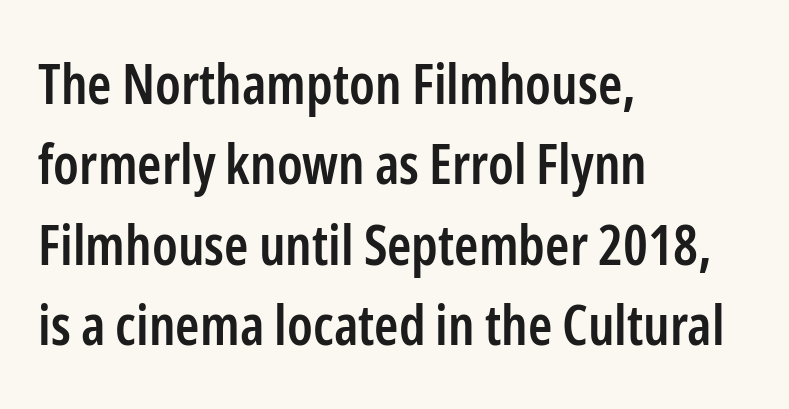
Beneath every word, the page is bare. Glyph-to-glyph distance matches everyday printed text. The type sits square on the baseline with zero lean. Moderately thickened strokes mark this as semibold type. You can tell from the bare stems that sans-serif type was used.
